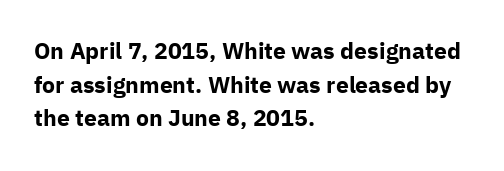
Q: Is the text bold? A: Yes.
Q: Is the text italic (slanted)? A: No, it is upright.
Q: Is the text underlined? A: No.
Q: How is the paragraph aligned? A: Left-aligned.
Q: Is the spacing between letters normal or unusually wide? A: Normal.
Q: Is the spacing between lines tight, normal or loose? A: Normal.
